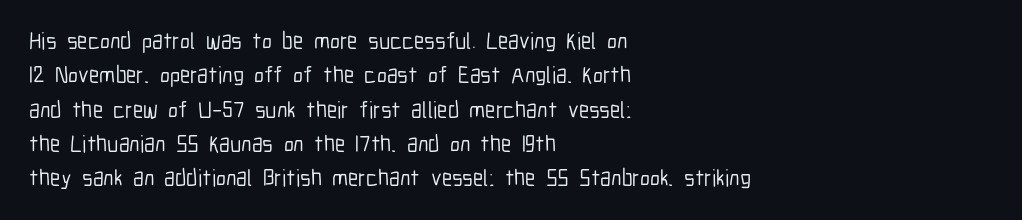
Q: Is the text italic (slanted)? A: No, it is upright.
Q: Is the text underlined? A: No.
Q: How is the paragraph aligned? A: Left-aligned.
Q: Is the spacing between letters normal or unusually wide? A: Normal.
Q: Is the spacing between lines tight, normal or loose? A: Normal.
